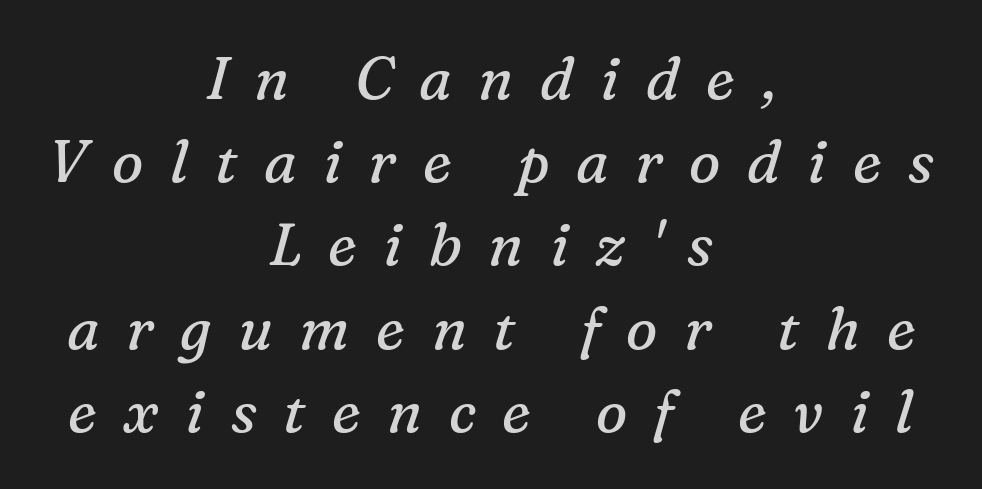
A bare baseline throughout the passage. Is this a fixed-width face? No — the glyphs have proportional, varying widths. The text carries the slant typical of an italic or oblique font. The rag falls on both sides of this text block equally.
